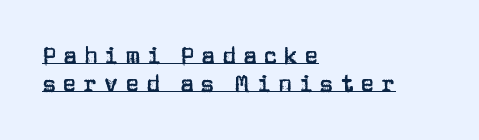
Q: Is the text italic (slanted)? A: No, it is upright.
Q: Is the text underlined? A: Yes.
Q: How is the paragraph aligned? A: Left-aligned.
Q: Is the spacing between letters normal or unusually wide? A: Unusually wide.
